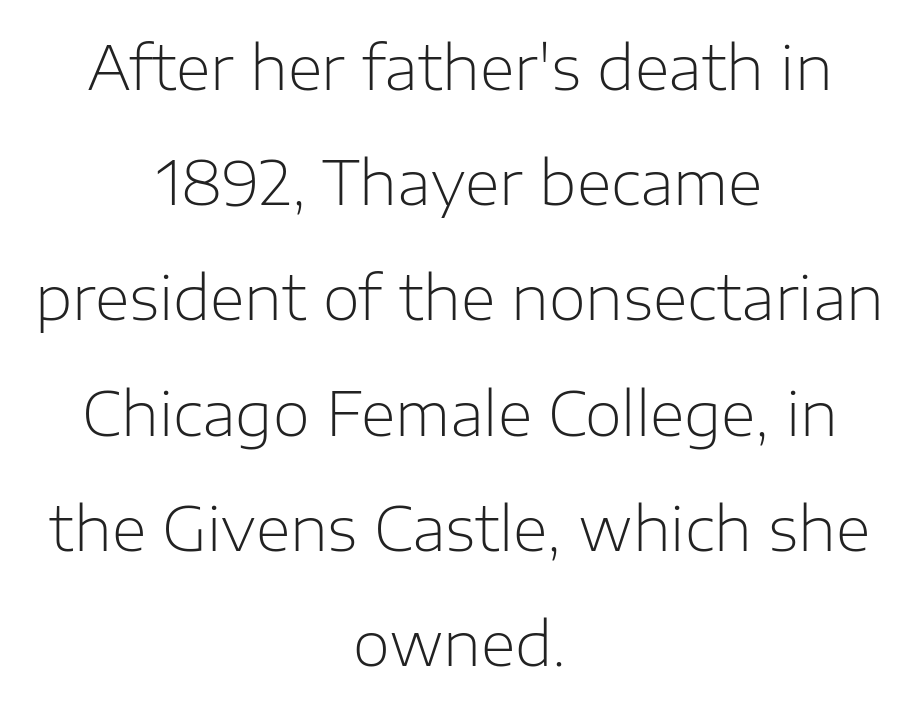
Q: Is the text bold? A: No.
Q: Is the text italic (slanted)? A: No, it is upright.
Q: Is the typeface a serif or a sans-serif typeface? A: Sans-serif.
Q: Is the text underlined? A: No.
Q: How is the paragraph aligned? A: Centered.
Q: Is the spacing between letters normal or unusually wide? A: Normal.
Q: Is the spacing between lines tight, normal or loose? A: Loose.
Q: Width (condensed, normal, or wide)? A: Normal.
Q: Stroke contrast? A: Low.
Q: x-height? A: Medium.
Q: Monospaced? A: No.
